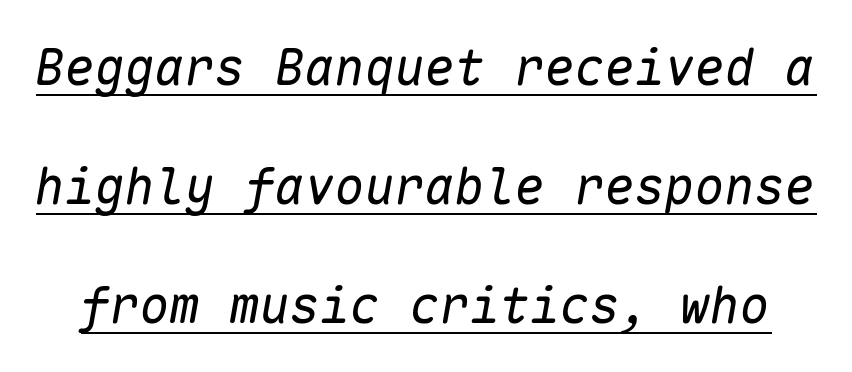
Q: Is the text bold? A: No.
Q: Is the text italic (slanted)? A: Yes, it leans right by about 10 degrees.
Q: Is the text underlined? A: Yes.
Q: Is the spacing between letters normal or unusually wide? A: Normal.
Q: Is the spacing between lines tight, normal or loose? A: Loose.
Q: Width (condensed, normal, or wide)? A: Normal.
Q: Stroke contrast? A: Low.
Q: x-height? A: Medium.
Q: Monospaced? A: Yes.
